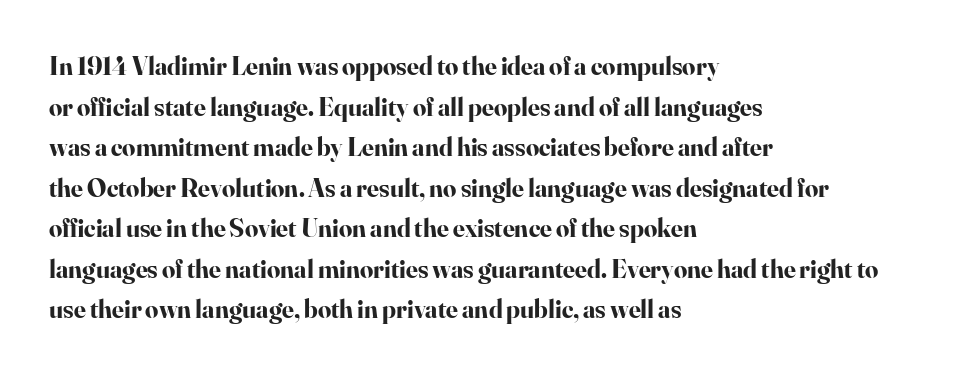
Students, note that the glyphs here touch the page at normal intervals. Lines of text with bare space underneath. Short and long lines alike share a common starting point at left. The font's upright variant was chosen for this text.
